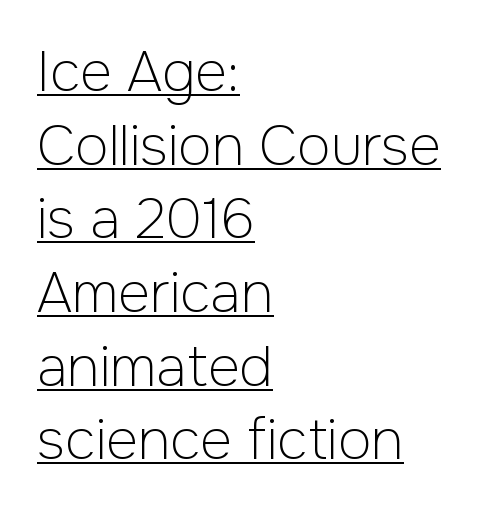
The image shows 55 px light sans-serif type, upright; set left-aligned, normal line spacing (1.34x), normal letter spacing, underlined; low stroke contrast and a medium x-height.
